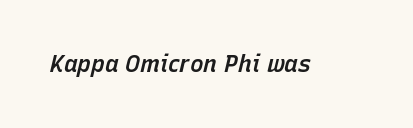
The image shows 23 px text type, italic (leaning right); set normal letter spacing, not underlined.
